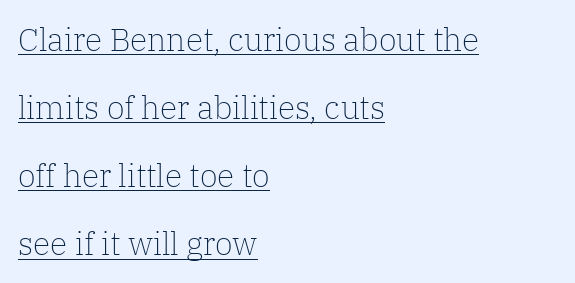
The image shows 32 px light serif type, upright; set left-aligned, loose line spacing (2.13x), normal letter spacing, underlined; low stroke contrast and a medium x-height.
